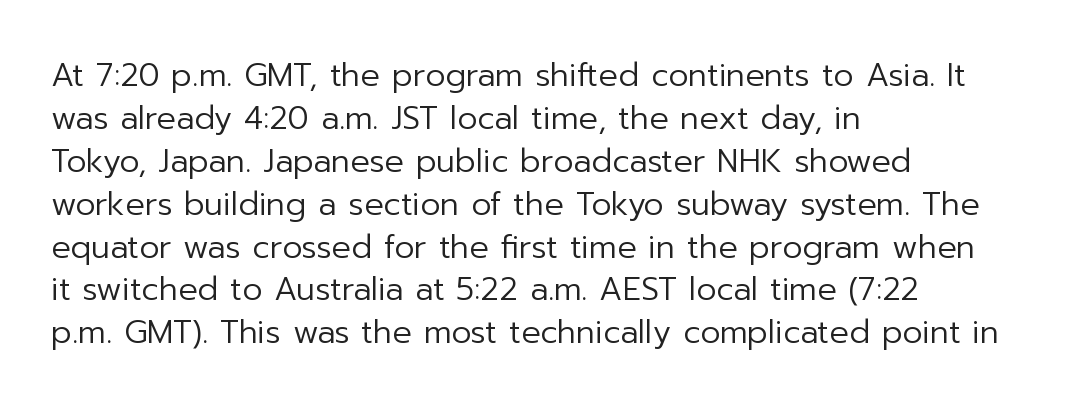
Are there feet on the stems? There aren't — it's a sans. How would I describe the line gaps? Plain and ordinary. This sample uses an upright cut, with every glyph sitting square on the baseline. Does extra space separate the letters? No, they use regular spacing. This sample has the flowing, uneven cadence of proportional lettering.
